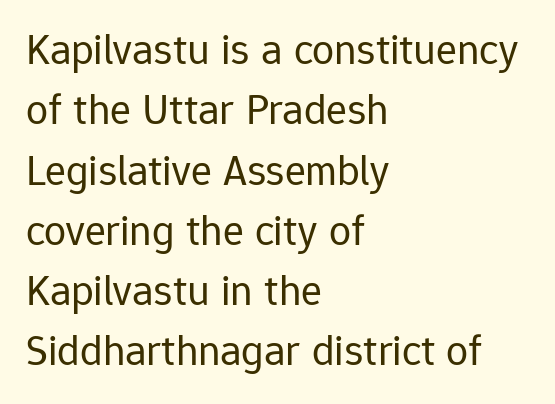
The image shows 44 px regular-weight sans-serif type, upright; set left-aligned, normal line spacing (1.37x), normal letter spacing, not underlined; low stroke contrast and a medium x-height.
